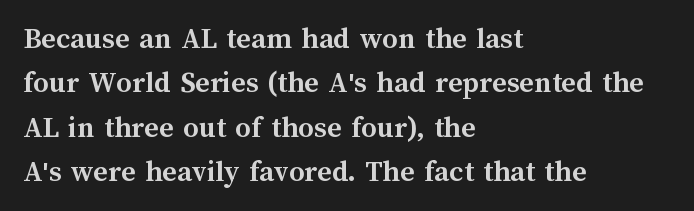
Q: Is the text bold? A: Yes.
Q: Is the text italic (slanted)? A: No, it is upright.
Q: Is the text underlined? A: No.
Q: How is the paragraph aligned? A: Left-aligned.
Q: Is the spacing between letters normal or unusually wide? A: Normal.
Q: Is the spacing between lines tight, normal or loose? A: Normal.
Q: Width (condensed, normal, or wide)? A: Normal.
Q: Stroke contrast? A: Medium.
Q: x-height? A: Medium.
Q: Monospaced? A: No.
